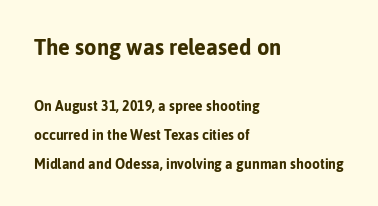
{"italic": "no", "bold": "yes", "underline": "no", "align": "left", "line_spacing": "loose", "line_spacing_ratio": 2.06, "letter_spacing": "normal", "letter_spacing_em": 0.0, "larger_block": "first", "size_ratio": 1.57, "glyph_px": 22}
